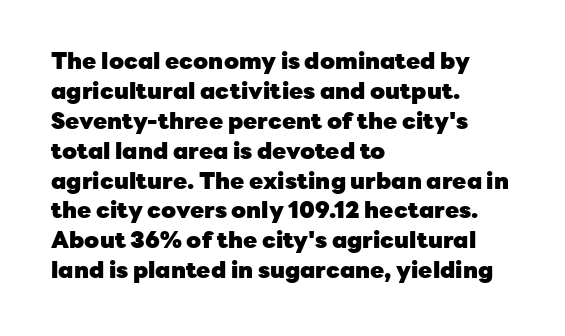
Designer's note — italics off, roman on. Clear beneath every line of the passage. Set as a true bold cut, around the 700 mark. How would I describe the line gaps? Plain and ordinary.
